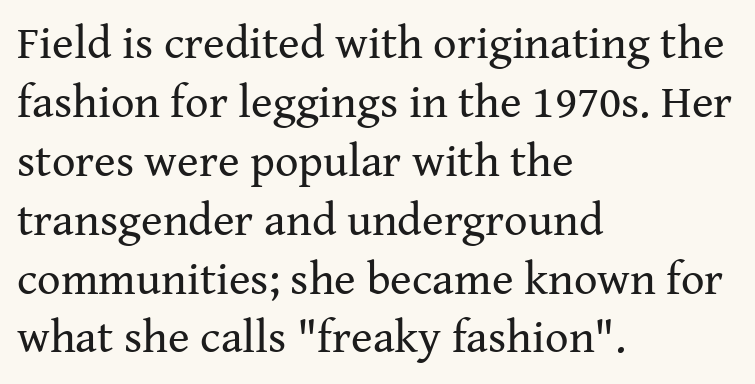
The image shows 46 px regular-weight serif type, upright; set left-aligned, normal line spacing (1.28x), normal letter spacing, not underlined; medium stroke contrast and a medium x-height.
